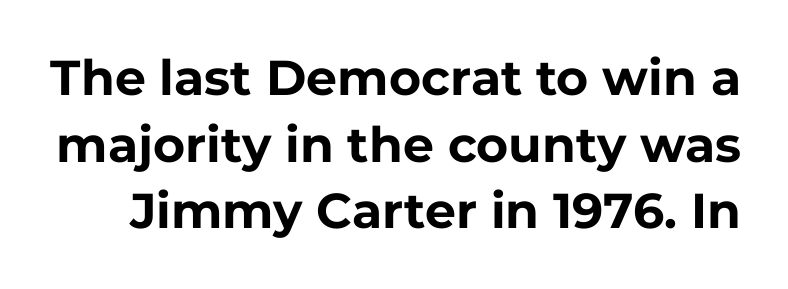
Nope, no serifs anywhere on these letters. Unlike italic type, these characters show no tilt at all. Characters follow at the spacing the type designer built in. What's the leading like? Ordinary, nothing unusual. Spacing verdict: proportional, widths tailored to each character.
